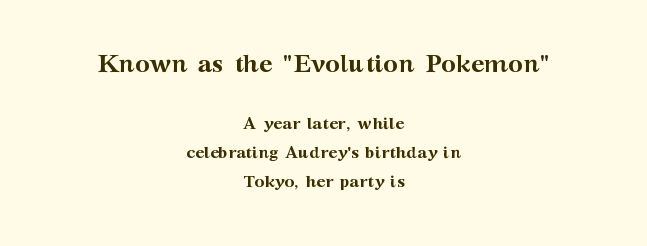
The designer left line spacing at the default. The strip under each line holds only bare page. The glyphs have the mass of a bold cut. The passage is arranged like a title page — every line centered. Letter spacing: default. Does the lettering tilt? It doesn't — this is upright.
